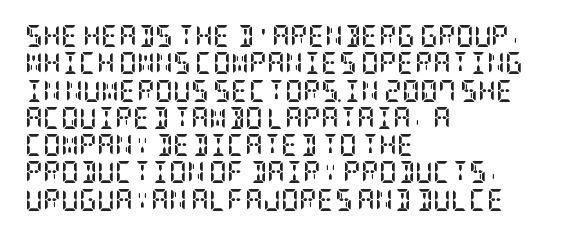
Chunky letters — that's bold for sure. Caption: standard tracking, unaltered. Descenders are the only things crossing below the line. Typeset ragged right — the left edge is the straight one. The letters stand upright; this is a roman face.
